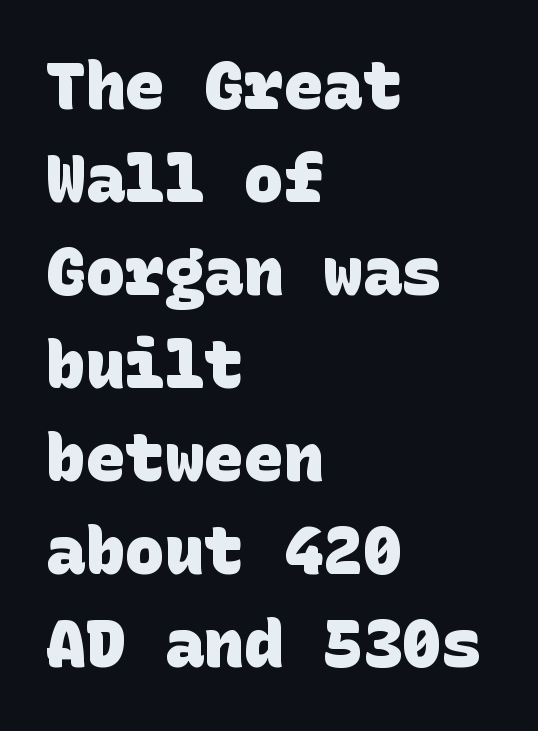
The image shows 66 px heavy sans-serif type; set left-aligned, normal line spacing (1.41x), normal letter spacing, not underlined; low stroke contrast and a large x-height.
